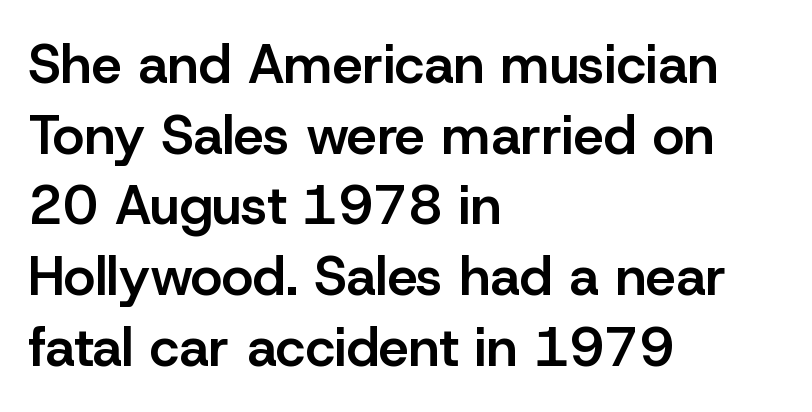
The image shows 54 px semibold sans-serif type, upright; set left-aligned, normal line spacing (1.31x), normal letter spacing, not underlined; low stroke contrast and a medium x-height.
